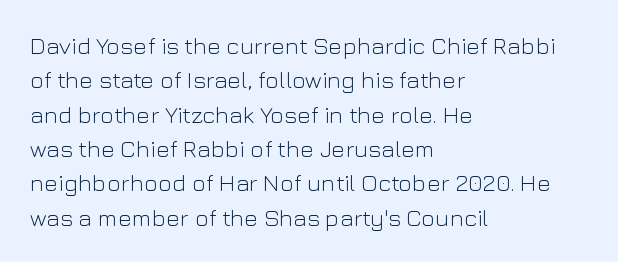
The image shows 24 px text type, upright; set left-aligned, normal line spacing (1.43x), normal letter spacing, not underlined.
